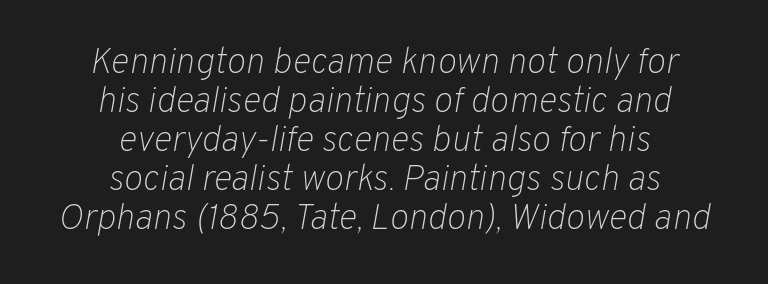
{"italic": "yes", "lean": "right", "slant_degrees": 10, "bold": "no", "weight": "light", "width": "normal", "stroke_contrast": "low", "x_height": "medium", "monospaced": "no", "underline": "no", "align": "center", "line_spacing": "tight", "line_spacing_ratio": 1.08, "letter_spacing": "normal", "letter_spacing_em": 0.0, "glyph_px": 36}
